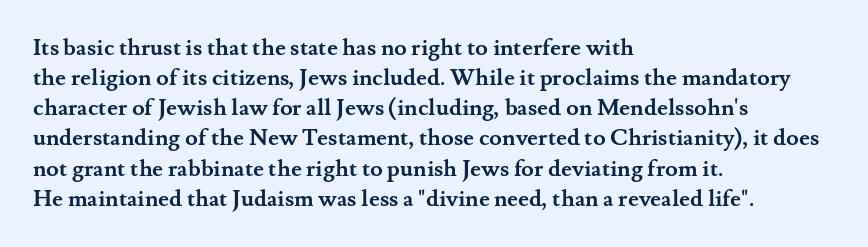
Q: Is the text bold? A: Yes.
Q: Is the text italic (slanted)? A: No, it is upright.
Q: Is the text underlined? A: No.
Q: How is the paragraph aligned? A: Left-aligned.
Q: Is the spacing between letters normal or unusually wide? A: Normal.
Q: Is the spacing between lines tight, normal or loose? A: Normal.
